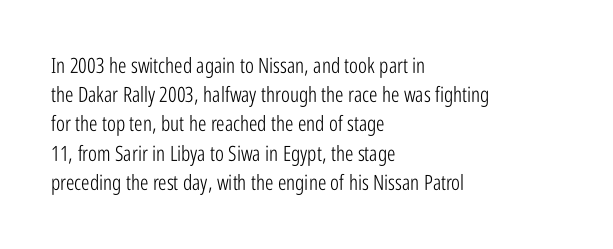
Q: Is the text bold? A: No.
Q: Is the text italic (slanted)? A: No, it is upright.
Q: Is the text underlined? A: No.
Q: How is the paragraph aligned? A: Left-aligned.
Q: Is the spacing between letters normal or unusually wide? A: Normal.
Q: Is the spacing between lines tight, normal or loose? A: Normal.
